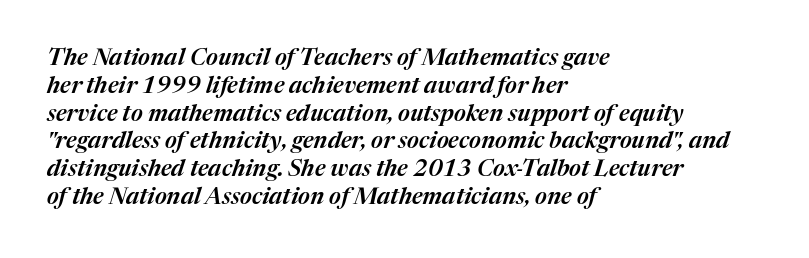
The image shows 23 px text type, italic (leaning right); set left-aligned, line spacing 1.21x, normal letter spacing, not underlined.
